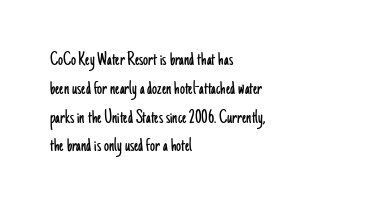
Q: Is the text bold? A: No.
Q: Is the text italic (slanted)? A: No, it is upright.
Q: Is the text underlined? A: No.
Q: How is the paragraph aligned? A: Left-aligned.
Q: Is the spacing between letters normal or unusually wide? A: Normal.
Q: Is the spacing between lines tight, normal or loose? A: Normal.
